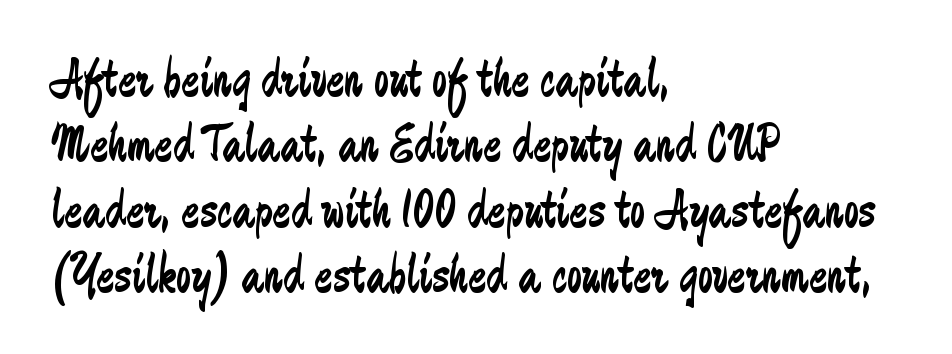
Q: Is the text bold? A: No.
Q: Is the text italic (slanted)? A: Yes.
Q: Is the typeface a serif or a sans-serif typeface? A: Sans-serif.
Q: Is the text underlined? A: No.
Q: How is the paragraph aligned? A: Left-aligned.
Q: Is the spacing between letters normal or unusually wide? A: Normal.
Q: Width (condensed, normal, or wide)? A: Condensed.
Q: Stroke contrast? A: Low.
Q: x-height? A: Medium.
Q: Monospaced? A: No.
